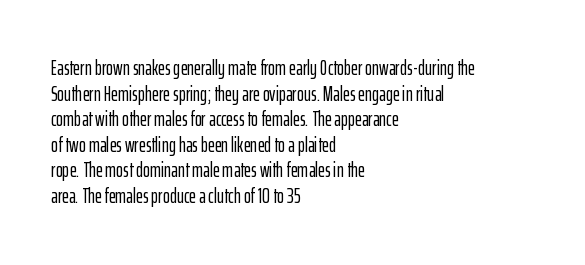
Q: Is the text italic (slanted)? A: No, it is upright.
Q: Is the text underlined? A: No.
Q: How is the paragraph aligned? A: Left-aligned.
Q: Is the spacing between letters normal or unusually wide? A: Normal.
